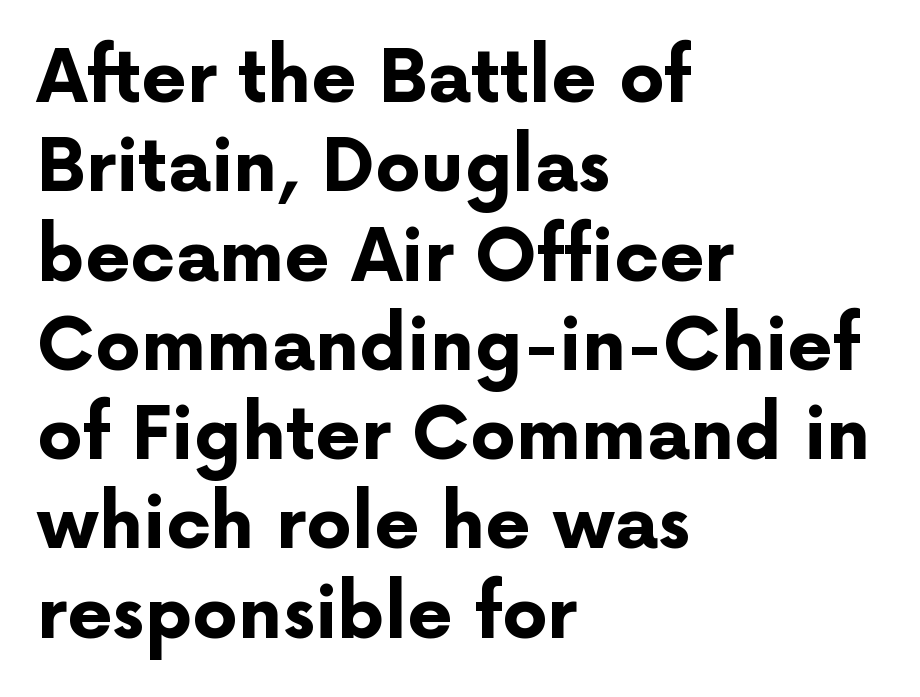
{"serif": "no", "italic": "no", "bold": "yes", "weight": "bold", "width": "normal", "stroke_contrast": "low", "x_height": "medium", "monospaced": "no", "underline": "no", "align": "left", "line_spacing_ratio": 1.24, "letter_spacing": "normal", "letter_spacing_em": 0.0, "glyph_px": 72}
